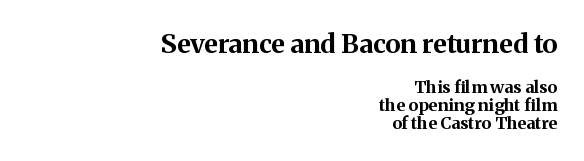
Q: Is the text bold? A: Yes.
Q: Is the text italic (slanted)? A: No, it is upright.
Q: Is the text underlined? A: No.
Q: How is the paragraph aligned? A: Right-aligned.
Q: Is the spacing between letters normal or unusually wide? A: Normal.
Q: Is the spacing between lines tight, normal or loose? A: Tight.
Q: Which block of text is set in a larger size, the first (top) or the second (bottom)? A: The first (top) one.
